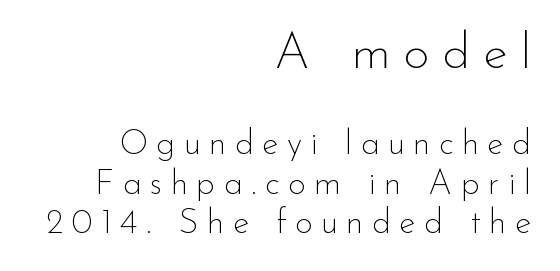
Q: Is the text bold? A: No.
Q: Is the text italic (slanted)? A: No, it is upright.
Q: Is the typeface a serif or a sans-serif typeface? A: Sans-serif.
Q: Is the text underlined? A: No.
Q: How is the paragraph aligned? A: Right-aligned.
Q: Is the spacing between letters normal or unusually wide? A: Unusually wide.
Q: Is the spacing between lines tight, normal or loose? A: Tight.
Q: Which block of text is set in a larger size, the first (top) or the second (bottom)? A: The first (top) one.
Q: Width (condensed, normal, or wide)? A: Normal.
Q: Stroke contrast? A: Low.
Q: x-height? A: Small.
Q: Monospaced? A: No.
